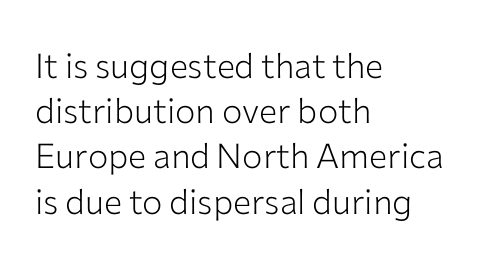
{"serif": "no", "italic": "no", "bold": "no", "weight": "light", "width": "normal", "stroke_contrast": "low", "x_height": "medium", "monospaced": "no", "underline": "no", "align": "left", "line_spacing": "normal", "line_spacing_ratio": 1.33, "letter_spacing": "normal", "letter_spacing_em": 0.0, "glyph_px": 34}
